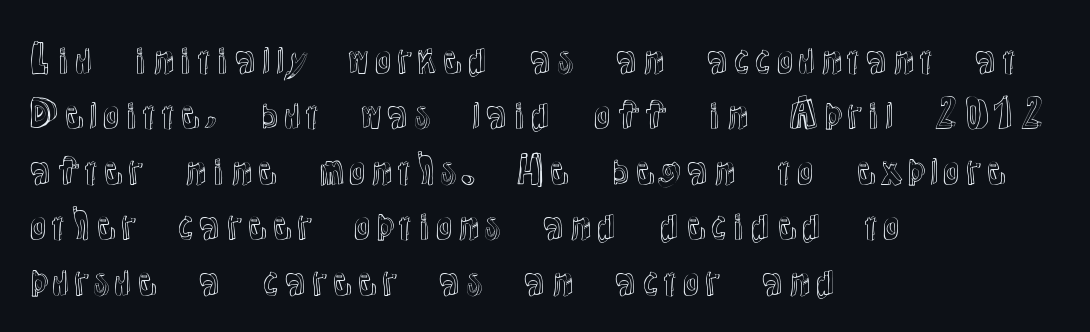
Unmarked baselines from the first word to the last. This sample is left-justified, so line endings fall wherever the words run out. In terms of letterspacing, this is plain default setting. Is this a fixed-width face? No — the glyphs have proportional, varying widths. Successive baselines arrive at the customary interval. Posture: straight, roman, zero tilt.
